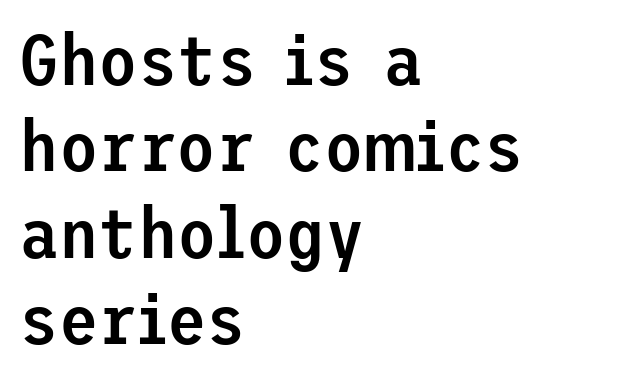
{"serif": "no", "italic": "no", "bold": "semi", "weight": "semibold", "width": "normal", "stroke_contrast": "low", "x_height": "medium", "underline": "no", "align": "left", "line_spacing_ratio": 1.2, "letter_spacing": "normal", "letter_spacing_em": 0.0, "glyph_px": 72}
